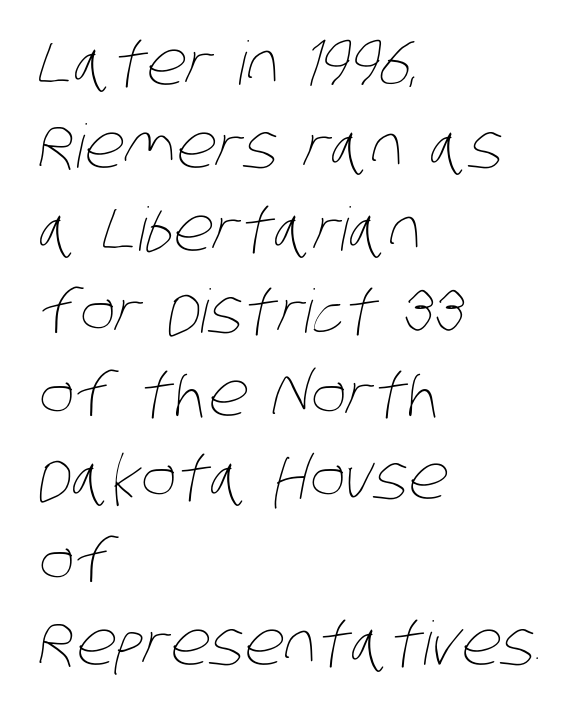
Q: Is the text bold? A: No.
Q: Is the text underlined? A: No.
Q: How is the paragraph aligned? A: Left-aligned.
Q: Is the spacing between letters normal or unusually wide? A: Normal.
Q: Is the spacing between lines tight, normal or loose? A: Normal.
Q: Width (condensed, normal, or wide)? A: Condensed.
Q: Stroke contrast? A: Low.
Q: x-height? A: Large.
Q: Monospaced? A: No.
